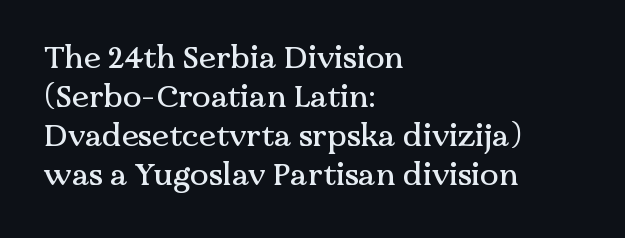
Old-style or modern, the face here clearly has serifs. Inter-character spacing is left at the font's built-in metrics. Honestly, the row spacing looks completely unremarkable. Spacing verdict: proportional, widths tailored to each character. Horizontal alignment here is leftward, the default for most running prose.
